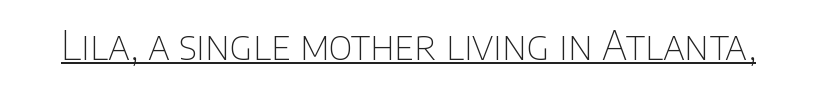
{"serif": "no", "italic": "no", "bold": "no", "weight": "thin", "width": "normal", "stroke_contrast": "low", "x_height": "large", "monospaced": "no", "underline": "yes", "letter_spacing": "normal", "letter_spacing_em": 0.0, "glyph_px": 39}
